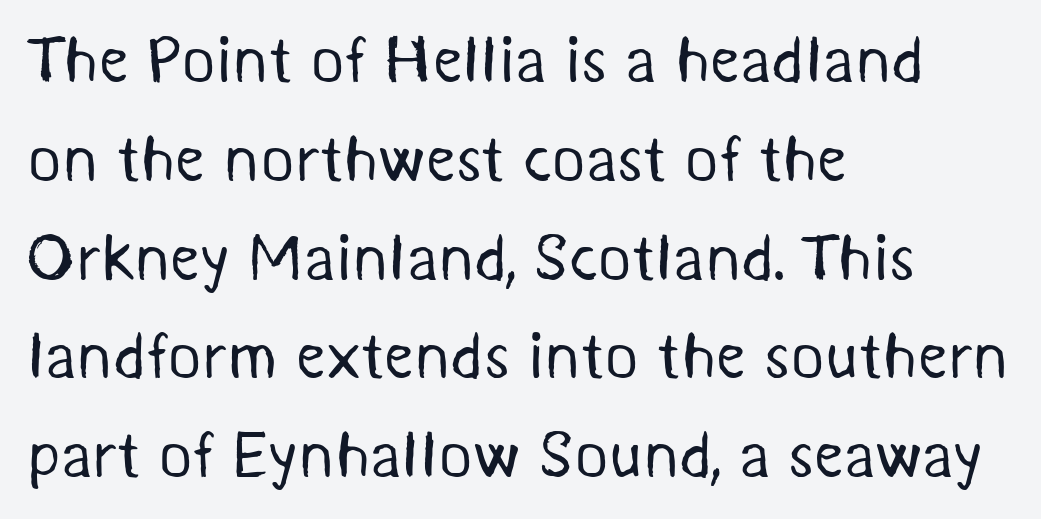
The image shows 65 px regular-weight sans-serif type; set left-aligned, normal line spacing (1.52x), normal letter spacing, not underlined; medium stroke contrast and a medium x-height.
